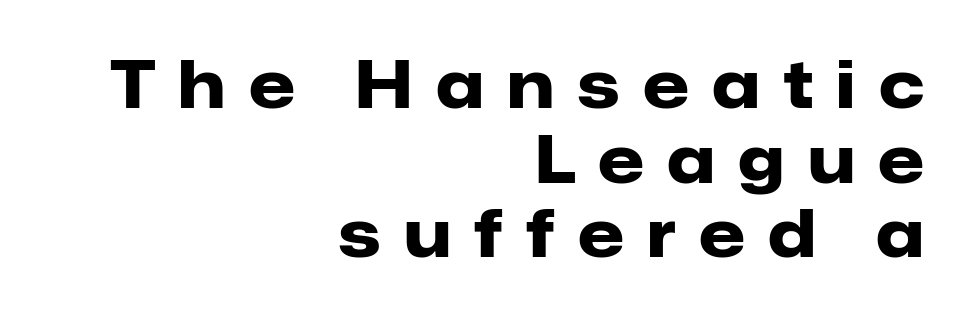
{"serif": "no", "italic": "no", "bold": "yes", "weight": "heavy", "width": "normal", "stroke_contrast": "low", "x_height": "medium", "monospaced": "no", "underline": "no", "align": "right", "line_spacing": "tight", "line_spacing_ratio": 1.13, "letter_spacing": "wide", "letter_spacing_em": 0.35, "glyph_px": 66}
